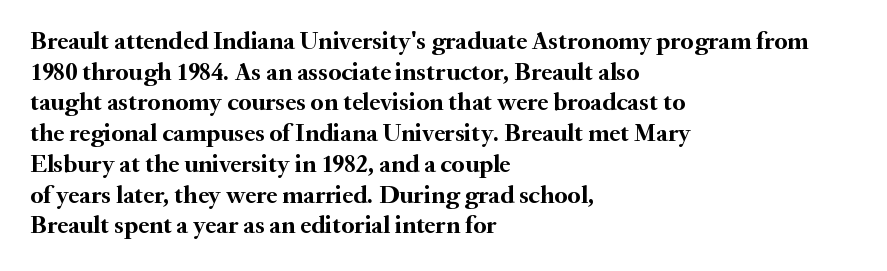
Q: Is the text bold? A: Yes.
Q: Is the text italic (slanted)? A: No, it is upright.
Q: Is the text underlined? A: No.
Q: How is the paragraph aligned? A: Left-aligned.
Q: Is the spacing between letters normal or unusually wide? A: Normal.
